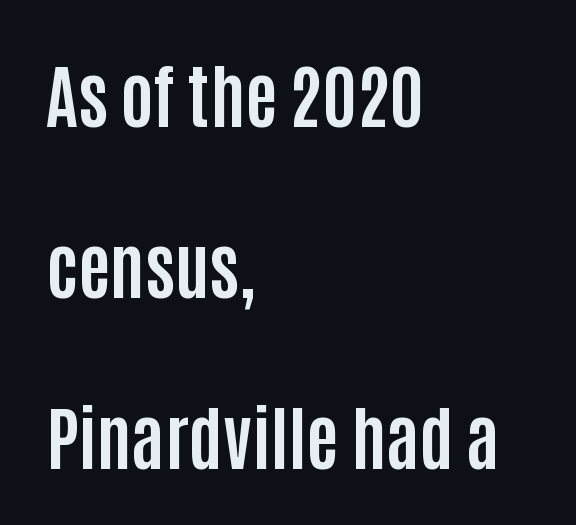
{"serif": "no", "italic": "no", "bold": "yes", "weight": "bold", "width": "condensed", "stroke_contrast": "low", "x_height": "large", "monospaced": "no", "underline": "no", "align": "left", "line_spacing": "loose", "line_spacing_ratio": 2.44, "letter_spacing": "normal", "letter_spacing_em": 0.0, "glyph_px": 70}
